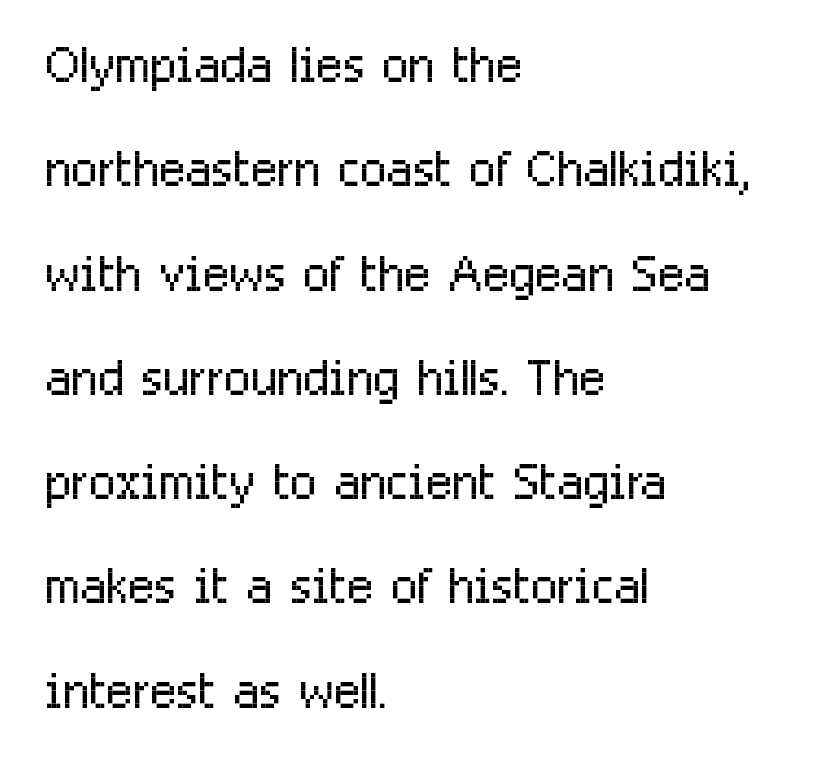
{"serif": "no", "italic": "no", "bold": "no", "weight": "light", "width": "condensed", "stroke_contrast": "low", "x_height": "medium", "monospaced": "no", "underline": "no", "align": "left", "line_spacing": "normal", "line_spacing_ratio": 1.49, "letter_spacing": "normal", "letter_spacing_em": 0.0, "glyph_px": 70}
